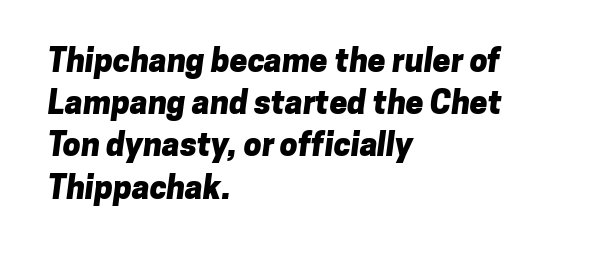
Interline gaps are of average width in this sample. The face used here is proportionally spaced, like ordinary book or web type. Horizontal alignment here is leftward, the default for most running prose. This sample uses a sans-serif face. Notice how thick the strokes are: this is what a full bold looks like. The passage shown is not underscored anywhere.
